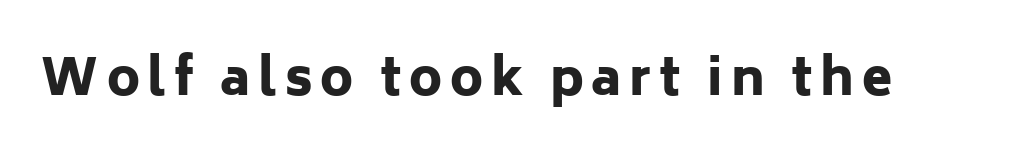
Q: Is the text bold? A: Yes.
Q: Is the text italic (slanted)? A: No, it is upright.
Q: Is the typeface a serif or a sans-serif typeface? A: Sans-serif.
Q: Is the text underlined? A: No.
Q: Width (condensed, normal, or wide)? A: Normal.
Q: Stroke contrast? A: Low.
Q: x-height? A: Medium.
Q: Monospaced? A: No.
